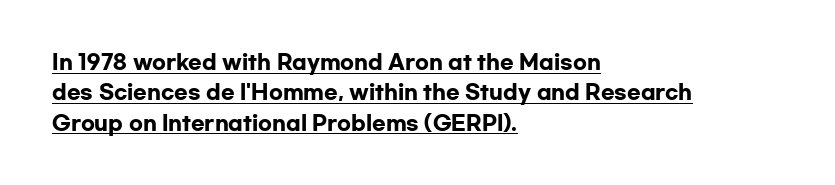
The lines are quadded left. The line-height multiplier appears to be the usual default. Every stem runs plumb, perpendicular to the baseline. The passage shown has conventional tracking throughout.
